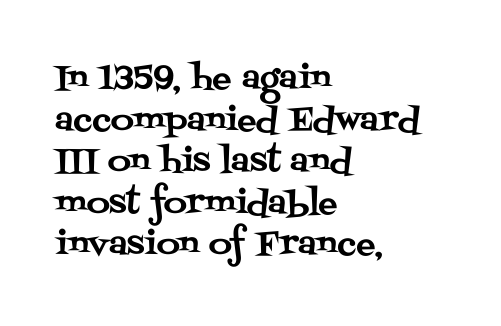
{"serif": "yes", "italic": "no", "width": "normal", "stroke_contrast": "medium", "x_height": "large", "monospaced": "no", "underline": "no", "align": "left", "line_spacing": "normal", "line_spacing_ratio": 1.3, "letter_spacing": "normal", "letter_spacing_em": 0.0, "glyph_px": 32}
